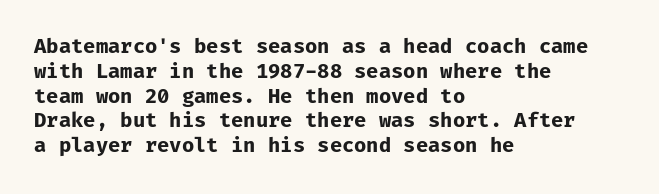
Q: Is the text bold? A: Yes.
Q: Is the text italic (slanted)? A: No, it is upright.
Q: Is the text underlined? A: No.
Q: How is the paragraph aligned? A: Left-aligned.
Q: Is the spacing between letters normal or unusually wide? A: Normal.
